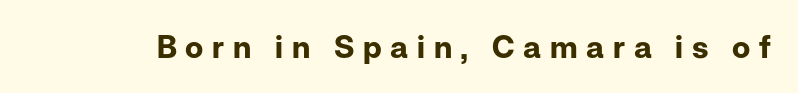
Q: Is the text bold? A: Yes.
Q: Is the text italic (slanted)? A: No, it is upright.
Q: Is the typeface a serif or a sans-serif typeface? A: Sans-serif.
Q: Is the text underlined? A: No.
Q: Is the spacing between letters normal or unusually wide? A: Unusually wide.
Q: Width (condensed, normal, or wide)? A: Normal.
Q: Stroke contrast? A: Low.
Q: x-height? A: Medium.
Q: Monospaced? A: No.
